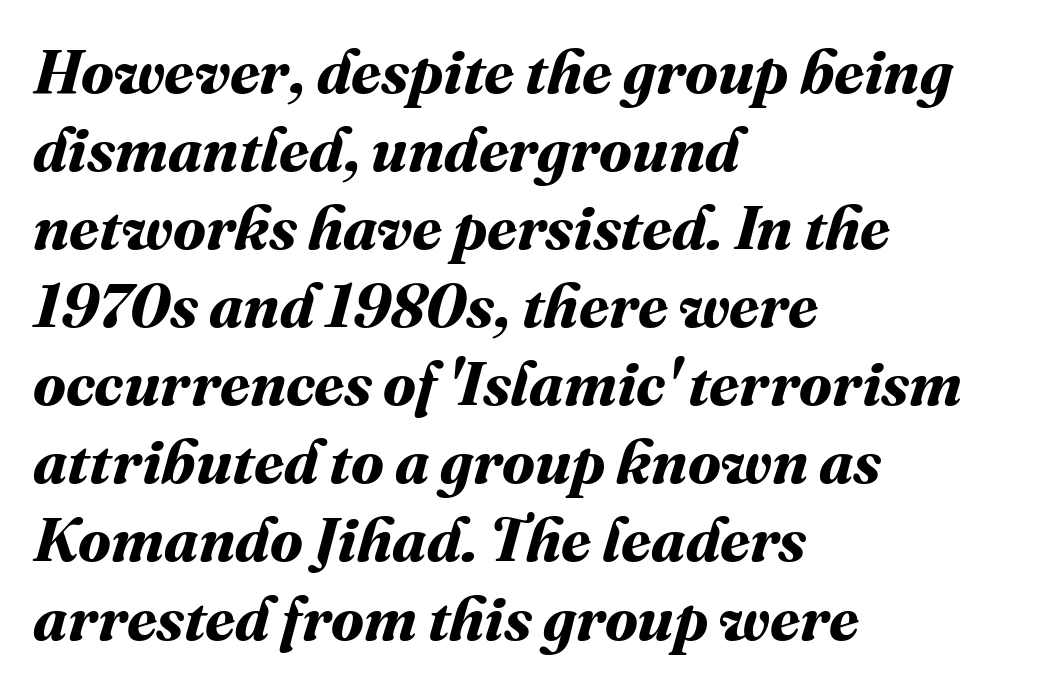
Q: Is the text bold? A: Yes.
Q: Is the text underlined? A: No.
Q: How is the paragraph aligned? A: Left-aligned.
Q: Is the spacing between letters normal or unusually wide? A: Normal.
Q: Is the spacing between lines tight, normal or loose? A: Normal.
Q: Width (condensed, normal, or wide)? A: Normal.
Q: Stroke contrast? A: Medium.
Q: x-height? A: Medium.
Q: Monospaced? A: No.
